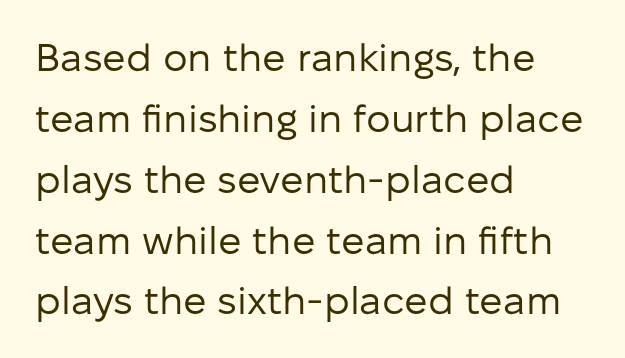
Q: Is the text bold? A: No.
Q: Is the text italic (slanted)? A: No, it is upright.
Q: Is the typeface a serif or a sans-serif typeface? A: Sans-serif.
Q: Is the text underlined? A: No.
Q: How is the paragraph aligned? A: Left-aligned.
Q: Is the spacing between letters normal or unusually wide? A: Normal.
Q: Is the spacing between lines tight, normal or loose? A: Normal.
Q: Width (condensed, normal, or wide)? A: Normal.
Q: Stroke contrast? A: Low.
Q: x-height? A: Medium.
Q: Monospaced? A: No.
